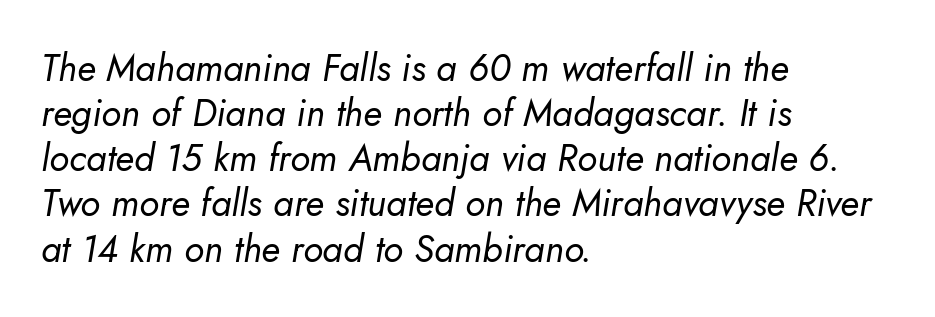
Each row of text sits above clean, open space. A typesetter would call this proportional, since set widths differ per character. Letter spacing: default. Leftover space on each line is placed entirely after the last word.
